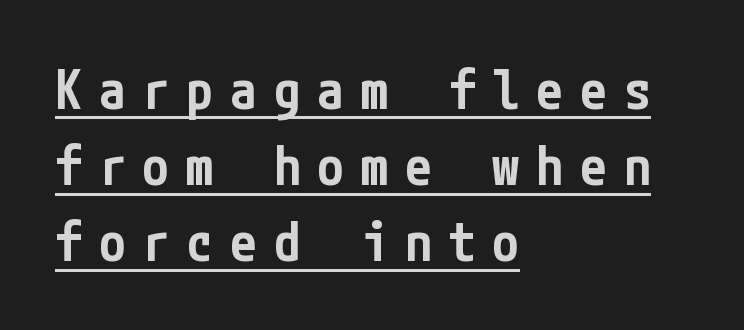
{"serif": "no", "italic": "no", "bold": "semi", "weight": "semibold", "width": "condensed", "stroke_contrast": "low", "x_height": "medium", "underline": "yes", "align": "left", "line_spacing": "normal", "line_spacing_ratio": 1.41, "letter_spacing": "wide", "letter_spacing_em": 0.31, "glyph_px": 54}
